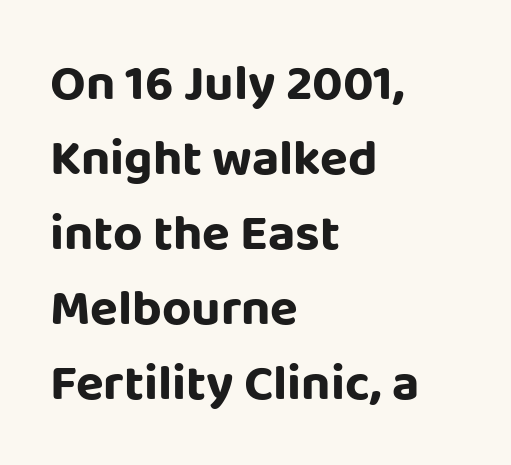
{"serif": "no", "italic": "no", "width": "normal", "stroke_contrast": "low", "x_height": "large", "monospaced": "no", "underline": "no", "align": "left", "line_spacing": "normal", "line_spacing_ratio": 1.47, "letter_spacing": "normal", "letter_spacing_em": 0.0, "glyph_px": 51}
